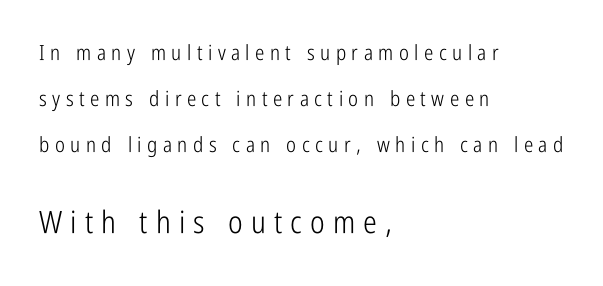
Q: Is the text bold? A: No.
Q: Is the text italic (slanted)? A: No, it is upright.
Q: Is the typeface a serif or a sans-serif typeface? A: Sans-serif.
Q: Is the text underlined? A: No.
Q: How is the paragraph aligned? A: Left-aligned.
Q: Is the spacing between letters normal or unusually wide? A: Unusually wide.
Q: Is the spacing between lines tight, normal or loose? A: Loose.
Q: Which block of text is set in a larger size, the first (top) or the second (bottom)? A: The second (bottom) one.
Q: Width (condensed, normal, or wide)? A: Condensed.
Q: Stroke contrast? A: Low.
Q: x-height? A: Medium.
Q: Monospaced? A: No.
